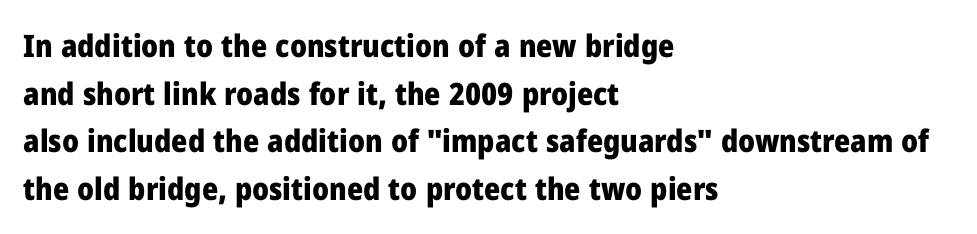
The image shows 31 px heavy sans-serif type, upright; set left-aligned, normal line spacing (1.54x), normal letter spacing, not underlined; low stroke contrast and a medium x-height.
